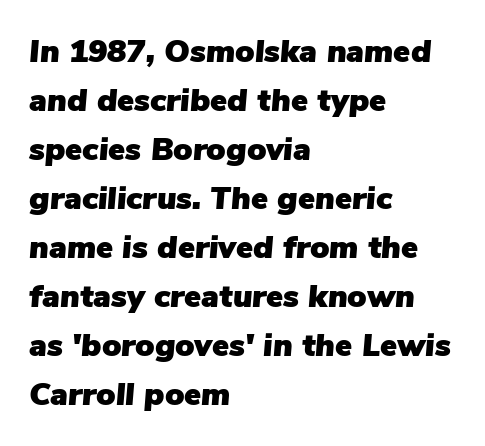
You could call the tracking neutral — neither tight nor loose. Varying glyph widths throughout — classic text-font behaviour. Quick note: underline off. The vertical gap from one line to the next is medium. Alignment: flush left. A typesetter would mark this as italic.
